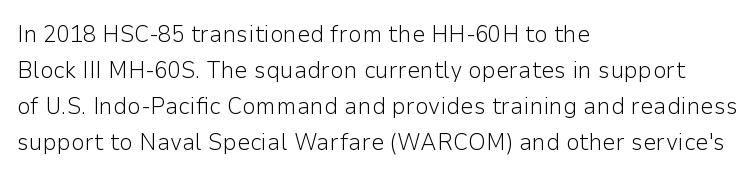
Q: Is the text bold? A: No.
Q: Is the text italic (slanted)? A: No, it is upright.
Q: Is the text underlined? A: No.
Q: How is the paragraph aligned? A: Left-aligned.
Q: Is the spacing between letters normal or unusually wide? A: Normal.
Q: Is the spacing between lines tight, normal or loose? A: Normal.
